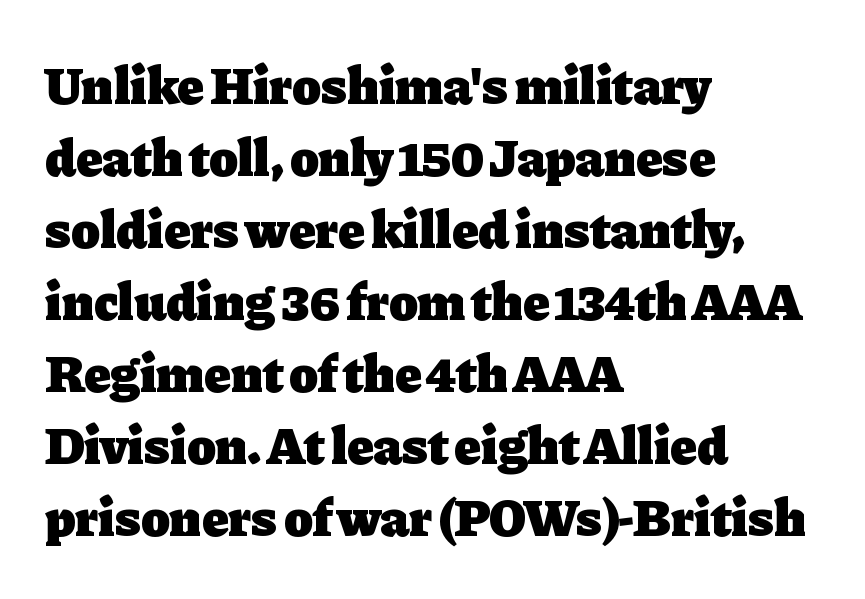
The image shows 53 px heavy serif type, upright; set left-aligned, normal line spacing (1.36x), normal letter spacing, not underlined; low stroke contrast and a medium x-height.
